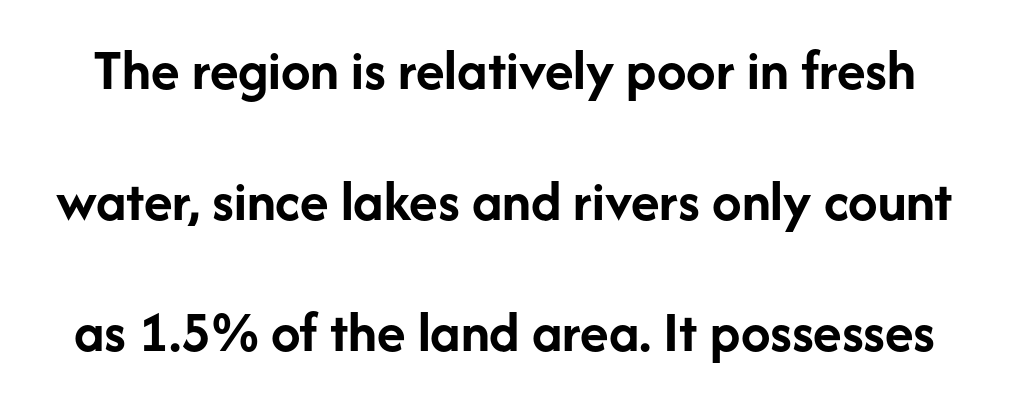
Does the leading feel generous? Absolutely, it's lavish. Standard letterfit; no display-style spreading of the glyphs. Typographically, this falls in the sans-serif category. Anything drawn beneath the words? Only blank space. This sample has the flowing, uneven cadence of proportional lettering.
